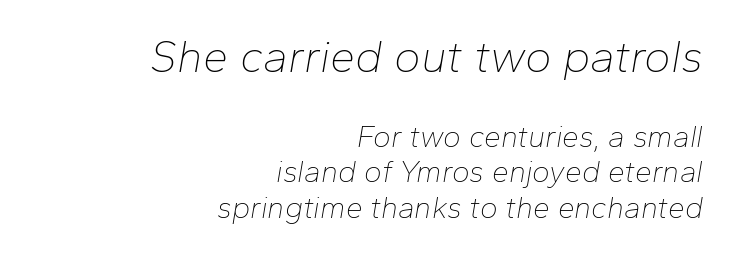
Q: Is the text bold? A: No.
Q: Is the text italic (slanted)? A: Yes, it leans right by about 10 degrees.
Q: Is the text underlined? A: No.
Q: How is the paragraph aligned? A: Right-aligned.
Q: Is the spacing between letters normal or unusually wide? A: Normal.
Q: Which block of text is set in a larger size, the first (top) or the second (bottom)? A: The first (top) one.
Q: Width (condensed, normal, or wide)? A: Normal.
Q: Stroke contrast? A: Low.
Q: x-height? A: Medium.
Q: Monospaced? A: No.
